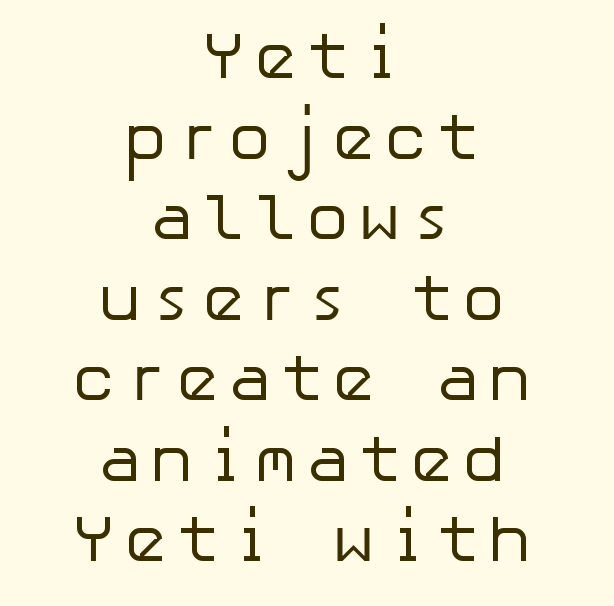
{"serif": "no", "italic": "no", "bold": "no", "weight": "regular", "width": "normal", "stroke_contrast": "low", "x_height": "medium", "underline": "no", "align": "center", "line_spacing_ratio": 1.22, "glyph_px": 66}
